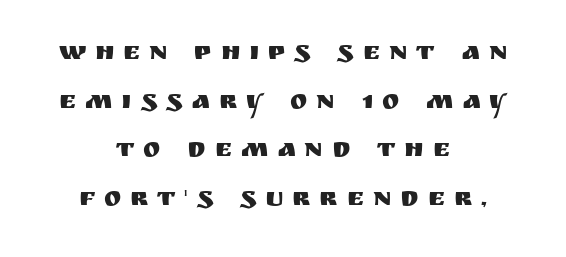
Quick note: underline off. Students, note that the glyphs here are deliberately spaced far apart. A student would call this center alignment; a typographer would say set centered. Every stem runs plumb, perpendicular to the baseline.
